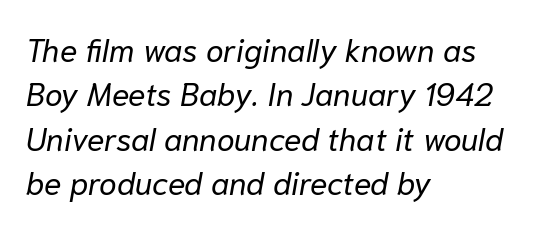
{"italic": "yes", "lean": "right", "slant_degrees": 10, "bold": "no", "weight": "regular", "width": "normal", "stroke_contrast": "low", "x_height": "medium", "monospaced": "no", "underline": "no", "align": "left", "line_spacing": "normal", "line_spacing_ratio": 1.39, "letter_spacing": "normal", "letter_spacing_em": 0.0, "glyph_px": 32}
